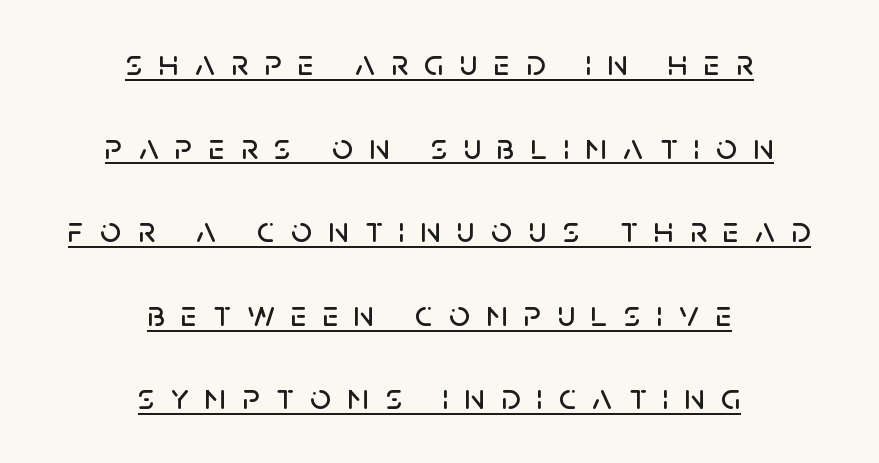
{"serif": "no", "italic": "no", "width": "normal", "stroke_contrast": "low", "x_height": "large", "monospaced": "no", "underline": "yes", "align": "center", "line_spacing": "loose", "line_spacing_ratio": 2.26, "letter_spacing": "wide", "letter_spacing_em": 0.44, "glyph_px": 37}
